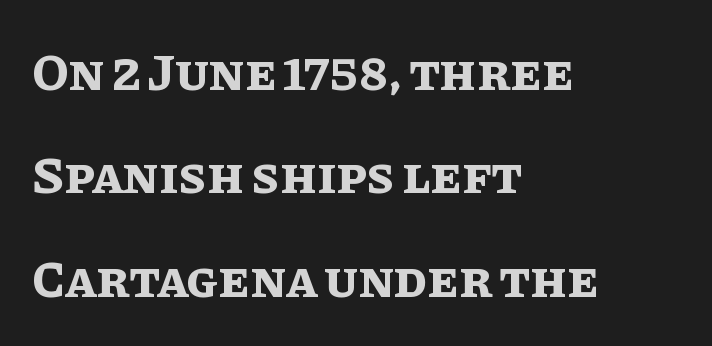
Q: Is the text bold? A: Yes.
Q: Is the text italic (slanted)? A: No, it is upright.
Q: Is the text underlined? A: No.
Q: How is the paragraph aligned? A: Left-aligned.
Q: Is the spacing between letters normal or unusually wide? A: Normal.
Q: Is the spacing between lines tight, normal or loose? A: Loose.
Q: Width (condensed, normal, or wide)? A: Normal.
Q: Stroke contrast? A: Low.
Q: x-height? A: Large.
Q: Monospaced? A: No.
